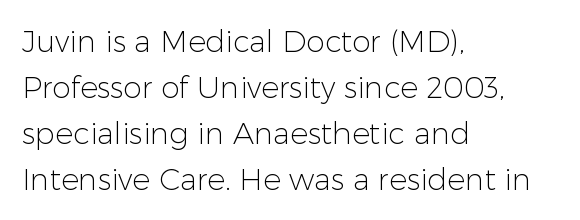
Q: Is the text bold? A: No.
Q: Is the text italic (slanted)? A: No, it is upright.
Q: Is the typeface a serif or a sans-serif typeface? A: Sans-serif.
Q: Is the text underlined? A: No.
Q: How is the paragraph aligned? A: Left-aligned.
Q: Is the spacing between letters normal or unusually wide? A: Normal.
Q: Is the spacing between lines tight, normal or loose? A: Normal.
Q: Width (condensed, normal, or wide)? A: Normal.
Q: Stroke contrast? A: Low.
Q: x-height? A: Medium.
Q: Monospaced? A: No.
